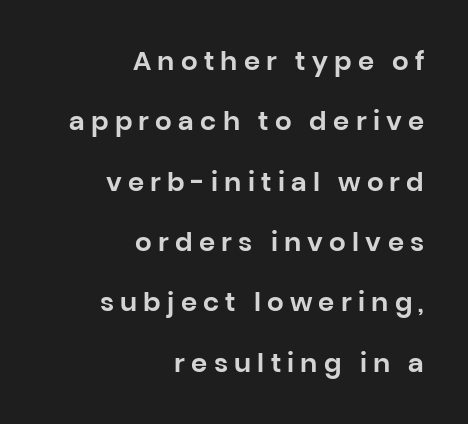
{"italic": "no", "underline": "no", "align": "right", "line_spacing": "loose", "line_spacing_ratio": 2.32, "letter_spacing": "wide", "letter_spacing_em": 0.24, "glyph_px": 26}
